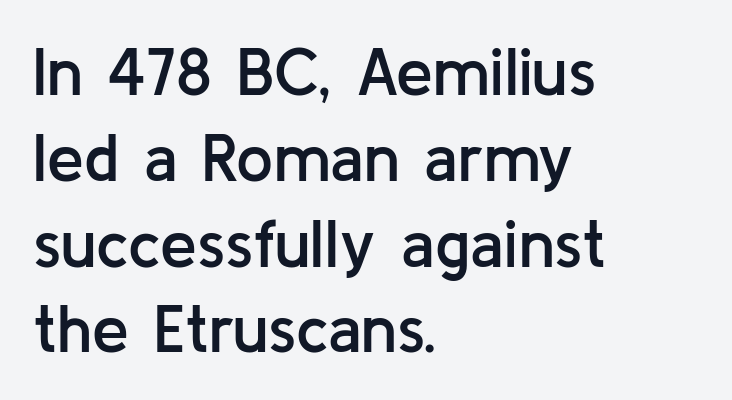
The image shows 66 px semibold sans-serif type, upright; set left-aligned, normal line spacing (1.3x), normal letter spacing, not underlined; low stroke contrast and a medium x-height.
